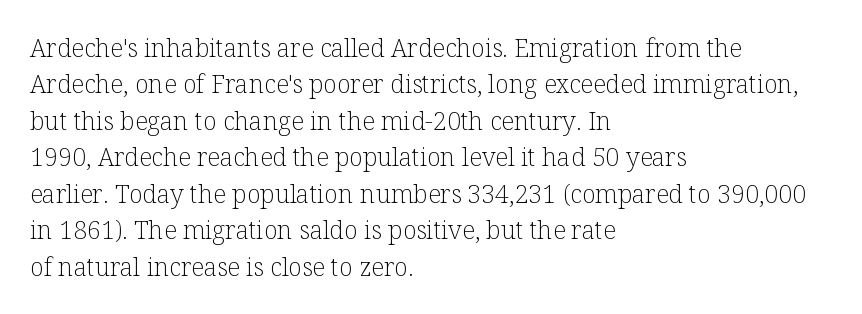
{"italic": "no", "bold": "no", "underline": "no", "align": "left", "line_spacing": "normal", "line_spacing_ratio": 1.46, "letter_spacing": "normal", "letter_spacing_em": 0.0, "glyph_px": 25}
